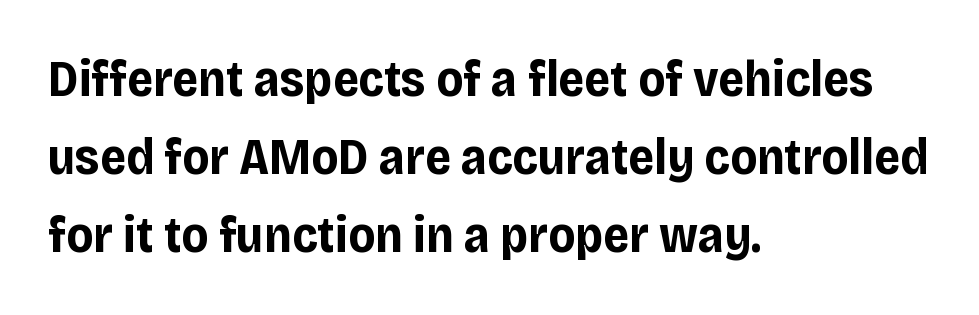
Q: Is the text bold? A: Yes.
Q: Is the text italic (slanted)? A: No, it is upright.
Q: Is the typeface a serif or a sans-serif typeface? A: Sans-serif.
Q: Is the text underlined? A: No.
Q: How is the paragraph aligned? A: Left-aligned.
Q: Is the spacing between letters normal or unusually wide? A: Normal.
Q: Is the spacing between lines tight, normal or loose? A: Normal.
Q: Width (condensed, normal, or wide)? A: Normal.
Q: Stroke contrast? A: Low.
Q: x-height? A: Large.
Q: Monospaced? A: No.
